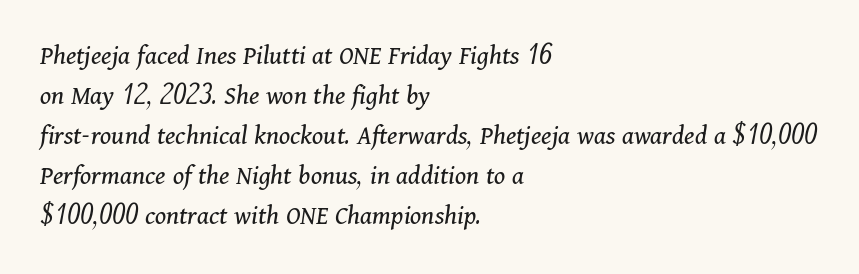
Q: Is the text bold? A: No.
Q: Is the text italic (slanted)? A: Yes, it leans right by about 11 degrees.
Q: Is the typeface a serif or a sans-serif typeface? A: Serif.
Q: Is the text underlined? A: No.
Q: How is the paragraph aligned? A: Left-aligned.
Q: Is the spacing between letters normal or unusually wide? A: Normal.
Q: Is the spacing between lines tight, normal or loose? A: Normal.
Q: Width (condensed, normal, or wide)? A: Normal.
Q: Stroke contrast? A: Medium.
Q: x-height? A: Medium.
Q: Monospaced? A: No.
